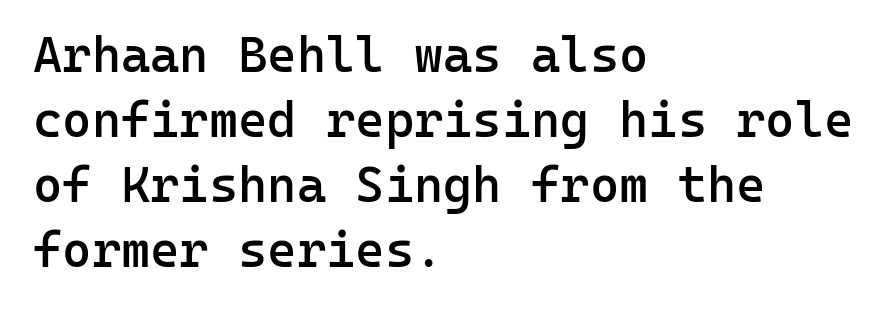
{"serif": "no", "italic": "no", "bold": "semi", "weight": "semibold", "width": "normal", "stroke_contrast": "low", "x_height": "medium", "monospaced": "yes", "underline": "no", "align": "left", "line_spacing": "normal", "line_spacing_ratio": 1.3, "letter_spacing": "normal", "letter_spacing_em": 0.0, "glyph_px": 50}
